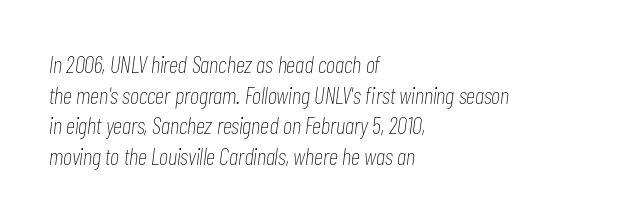
The image shows 24 px text type, italic (leaning right); set left-aligned, normal line spacing (1.28x), normal letter spacing, not underlined.
